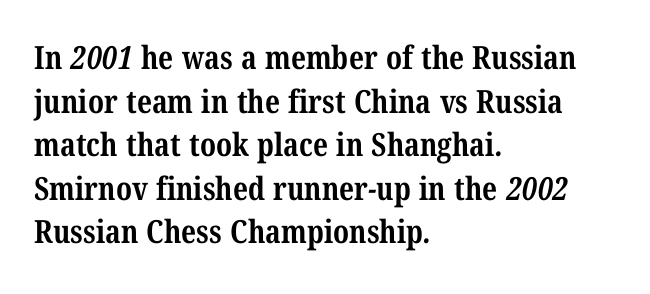
Anything drawn beneath the words? Only blank space. Students, this is bold: see how much ink each stroke carries. Reading down the column, the eye jumps a familiar distance to each next line. Character widths vary here, with narrow letters taking less room than wide ones.
